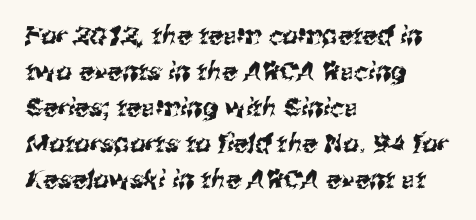
{"underline": "no", "align": "left", "line_spacing": "normal", "line_spacing_ratio": 1.44, "letter_spacing": "normal", "letter_spacing_em": 0.0, "glyph_px": 25}
